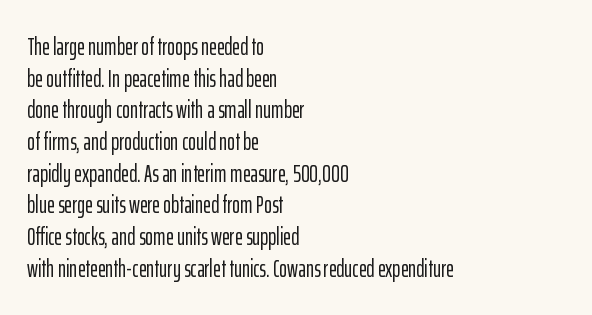
{"italic": "no", "underline": "no", "align": "left", "line_spacing": "normal", "line_spacing_ratio": 1.32, "letter_spacing": "normal", "letter_spacing_em": 0.0, "glyph_px": 24}
